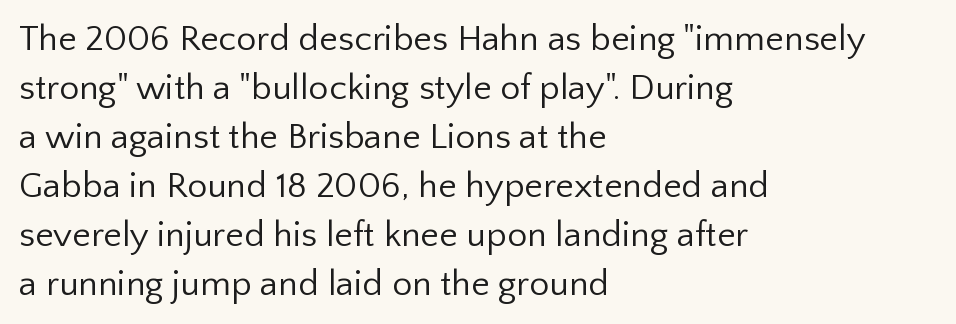
{"serif": "no", "italic": "no", "bold": "no", "weight": "regular", "width": "normal", "stroke_contrast": "low", "x_height": "medium", "monospaced": "no", "underline": "no", "align": "left", "line_spacing": "normal", "line_spacing_ratio": 1.36, "letter_spacing": "normal", "letter_spacing_em": 0.0, "glyph_px": 36}
